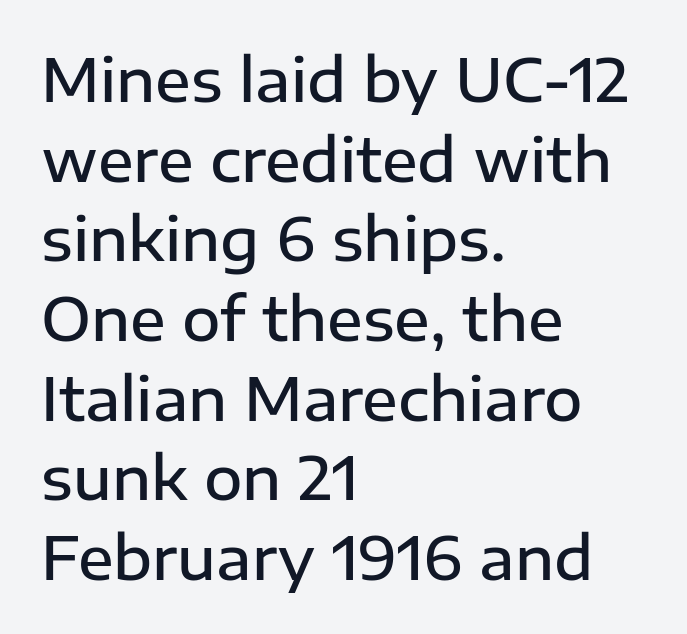
The image shows 59 px semibold sans-serif type, upright; set left-aligned, normal line spacing (1.35x), normal letter spacing, not underlined; low stroke contrast and a medium x-height.
